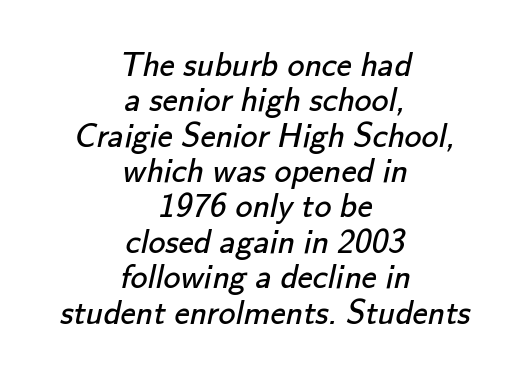
Unmarked baselines from the first word to the last. Are there feet on the stems? There aren't — it's a sans. The whitespace from short lines is split evenly between both sides. Regarding leading, the lines here are crowded together.
